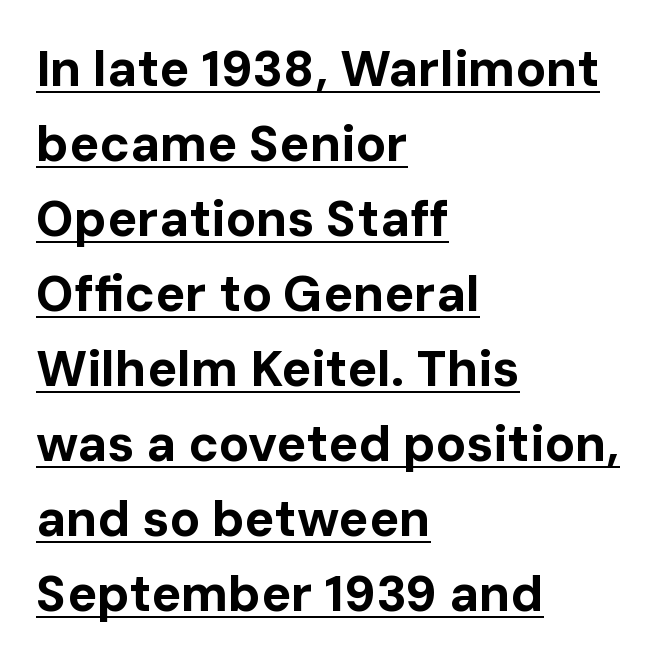
Q: Is the text bold? A: Yes.
Q: Is the text italic (slanted)? A: No, it is upright.
Q: Is the typeface a serif or a sans-serif typeface? A: Sans-serif.
Q: Is the text underlined? A: Yes.
Q: How is the paragraph aligned? A: Left-aligned.
Q: Is the spacing between letters normal or unusually wide? A: Normal.
Q: Is the spacing between lines tight, normal or loose? A: Normal.
Q: Width (condensed, normal, or wide)? A: Normal.
Q: Stroke contrast? A: Low.
Q: x-height? A: Medium.
Q: Monospaced? A: No.
